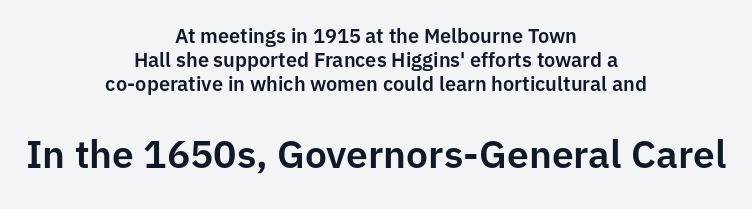
Q: Is the text italic (slanted)? A: No, it is upright.
Q: Is the typeface a serif or a sans-serif typeface? A: Sans-serif.
Q: Is the text underlined? A: No.
Q: How is the paragraph aligned? A: Centered.
Q: Is the spacing between letters normal or unusually wide? A: Normal.
Q: Which block of text is set in a larger size, the first (top) or the second (bottom)? A: The second (bottom) one.
Q: Width (condensed, normal, or wide)? A: Normal.
Q: Stroke contrast? A: Low.
Q: x-height? A: Medium.
Q: Monospaced? A: No.
